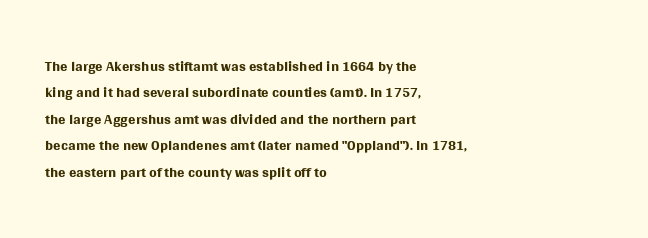
{"italic": "no", "bold": "no", "underline": "no", "align": "left", "line_spacing_ratio": 1.2, "letter_spacing": "normal", "letter_spacing_em": 0.0, "glyph_px": 22}
